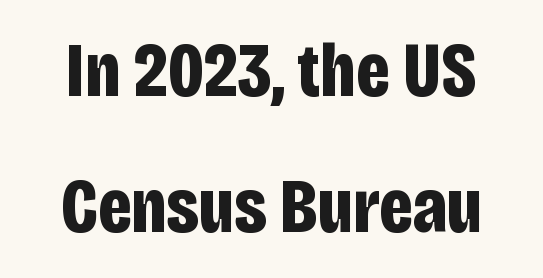
{"serif": "no", "italic": "no", "bold": "yes", "weight": "bold", "width": "condensed", "stroke_contrast": "low", "x_height": "large", "monospaced": "no", "underline": "no", "align": "center", "line_spacing_ratio": 1.75, "letter_spacing": "normal", "letter_spacing_em": 0.0, "glyph_px": 78}
